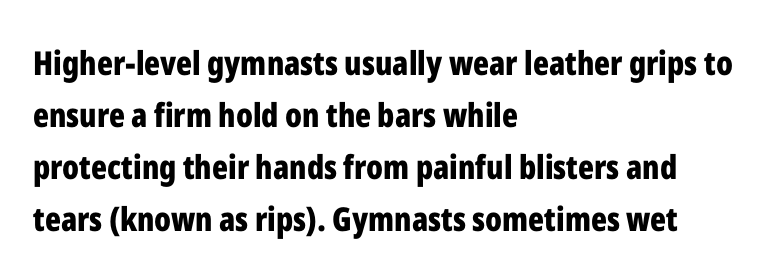
The image shows 33 px bold, condensed sans-serif type, upright; set left-aligned, normal line spacing (1.58x), normal letter spacing, not underlined; low stroke contrast and a medium x-height.
